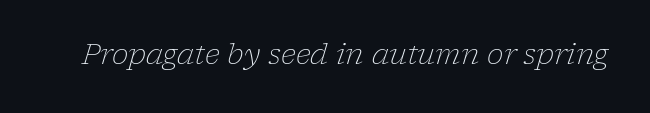
The image shows 28 px light serif type, italic (leaning right); set normal letter spacing, not underlined; low stroke contrast and a medium x-height.
